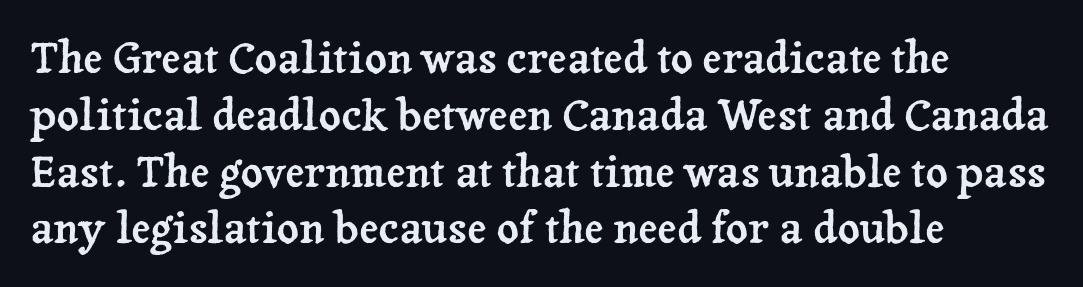
Words appear dense and cohesive because spacing is normal. Regular leading. A typesetter would mark this as roman, not italic. Is the block centered? No — it sits flush against the left margin. Yep, those are serifs on the letters. Think of a printed novel: that variable character pitch is what you see here.
